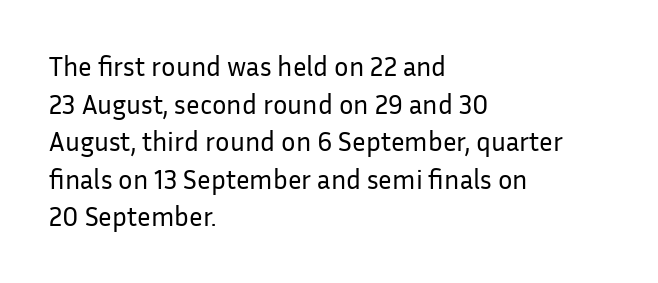
Q: Is the text bold? A: No.
Q: Is the text italic (slanted)? A: No, it is upright.
Q: Is the text underlined? A: No.
Q: How is the paragraph aligned? A: Left-aligned.
Q: Is the spacing between letters normal or unusually wide? A: Normal.
Q: Is the spacing between lines tight, normal or loose? A: Normal.
